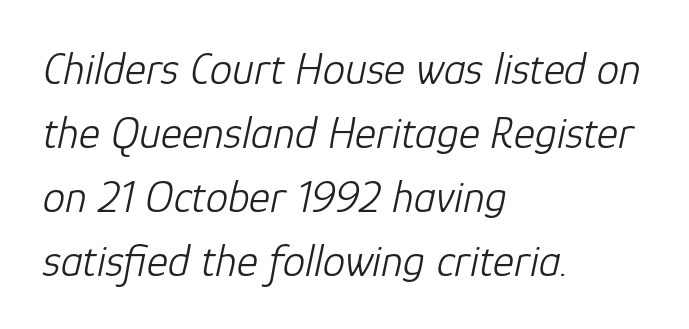
The image shows 45 px light type, italic (leaning right); set left-aligned, normal line spacing (1.42x), normal letter spacing, not underlined; low stroke contrast and a medium x-height.
